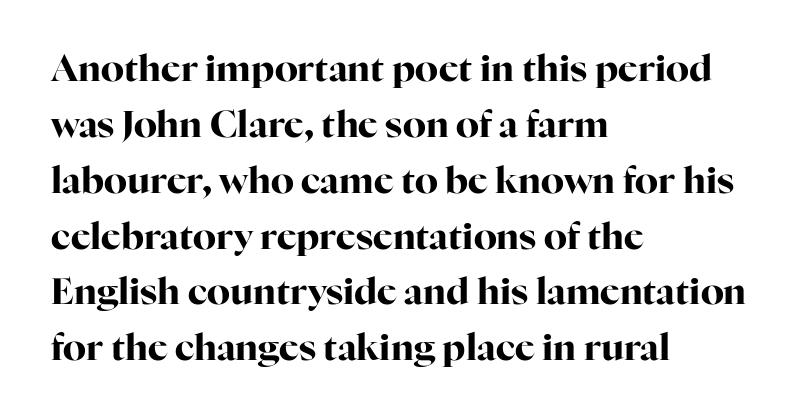
What's the leading like? Ordinary, nothing unusual. Beneath every word, the page is bare. This rendering uses left alignment, leaving the right contour irregular. No italicization has been applied; the sample stays upright. Each word holds together tightly as a unit, with standard inter-letter gaps. Character widths vary here, with narrow letters taking less room than wide ones.
